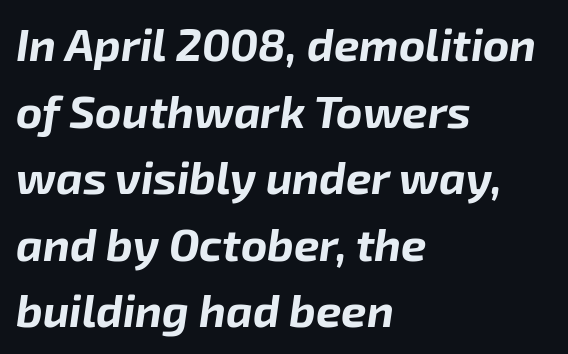
The text carries the slant typical of an italic or oblique font. The letters advance in unequal steps, a hallmark of proportional type. Layout note: lines flush left. The typesetting leans heavy: a genuine bold. These lines sit exactly where default settings would place them.
